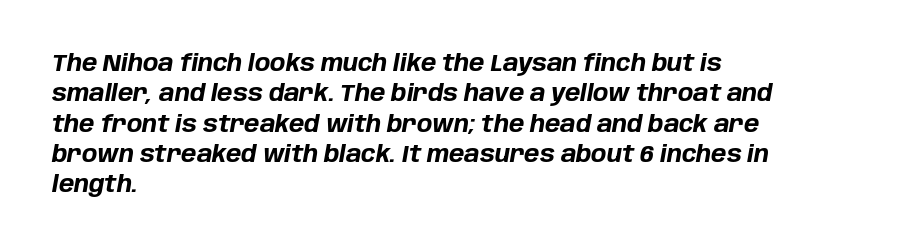
{"italic": "yes", "lean": "right", "slant_degrees": 10, "bold": "yes", "underline": "no", "align": "left", "line_spacing": "normal", "line_spacing_ratio": 1.32, "letter_spacing": "normal", "letter_spacing_em": 0.0, "glyph_px": 23}
